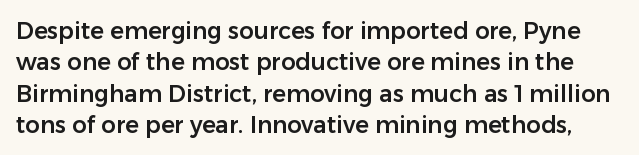
Q: Is the text italic (slanted)? A: No, it is upright.
Q: Is the text underlined? A: No.
Q: Is the spacing between letters normal or unusually wide? A: Normal.
Q: Is the spacing between lines tight, normal or loose? A: Normal.
